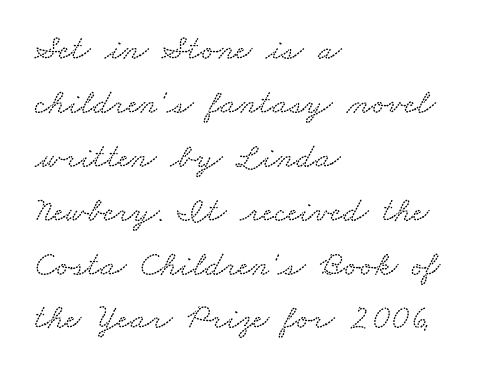
The face used here is rendered with its standard letterfit. Which margin do the lines hug? The left one — the right edge is uneven. The letters advance in unequal steps, a hallmark of proportional type. Whoever set this chose a conventional vertical rhythm.
